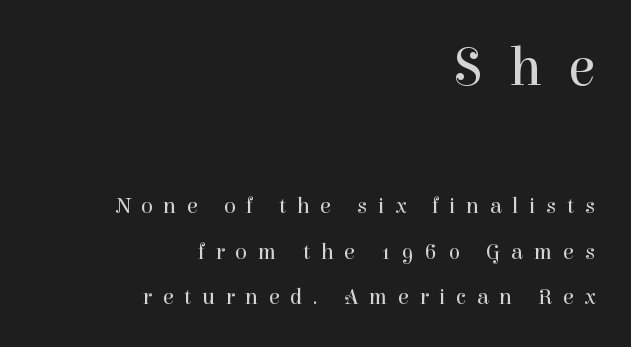
The image shows 55 px regular-weight serif type, upright; set right-aligned, loose line spacing (2.06x), unusually wide letter spacing (+0.48 em), not underlined; the first (top) block is 2.5x larger; high stroke contrast and a medium x-height.
